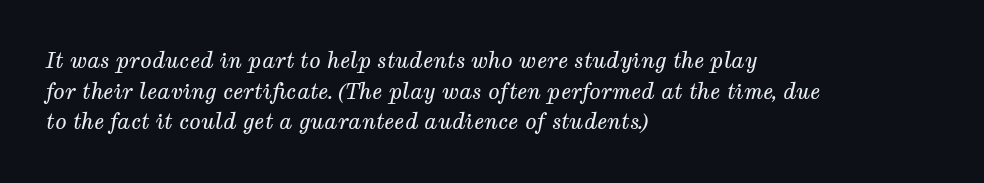
The letters sit at their default tracking, neither squeezed nor spread. All the whitespace from short lines collects on the right. The strokes are not fattened; the text isn't bold. Descender tails drop into unmarked territory. Compared with typical paragraphs, the rows here are spaced about the same. The whole block is typeset with a tilt.
